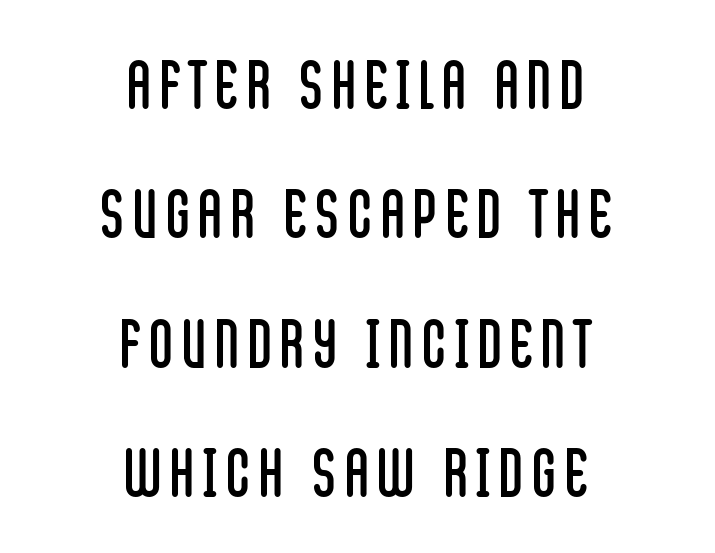
The image shows 65 px regular-weight, condensed sans-serif type, upright; set centered, loose line spacing (1.99x), not underlined; low stroke contrast and a large x-height.
